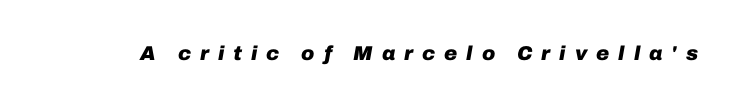
The image shows 20 px bold type, italic (leaning right); set unusually wide letter spacing (+0.45 em), not underlined.
